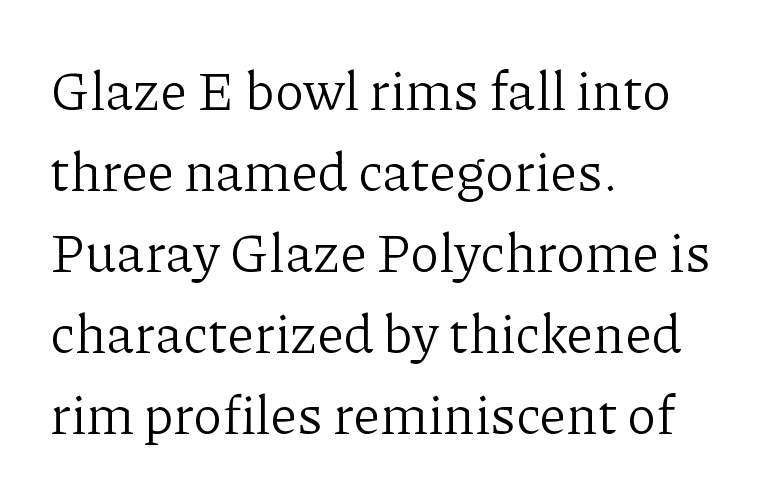
Q: Is the text bold? A: No.
Q: Is the text italic (slanted)? A: No, it is upright.
Q: Is the typeface a serif or a sans-serif typeface? A: Serif.
Q: Is the text underlined? A: No.
Q: How is the paragraph aligned? A: Left-aligned.
Q: Is the spacing between letters normal or unusually wide? A: Normal.
Q: Is the spacing between lines tight, normal or loose? A: Normal.
Q: Width (condensed, normal, or wide)? A: Normal.
Q: Stroke contrast? A: Low.
Q: x-height? A: Medium.
Q: Monospaced? A: No.
